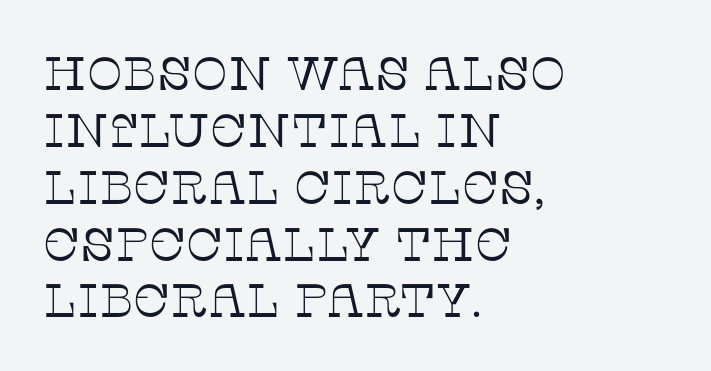
Is there any slant? The stems are plumb. Check the space under the baseline: it is left empty. The letters carry serifs — small finishing strokes at the ends of their stems. The setting favours the left margin, as ordinary paragraphs usually do. This is not heavy type; no bold has been used.
